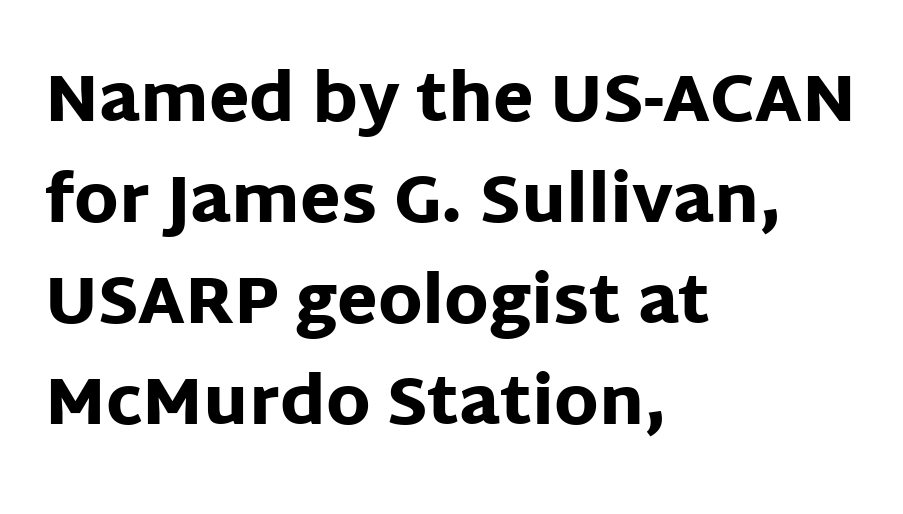
Successive baselines arrive at the customary interval. Looks like regular typesetting: each glyph gets only the width it needs. Unlike italic type, these characters show no tilt at all. Glyph-to-glyph distance matches everyday printed text. This is heavy type, rendered in bold. The typesetter chose a ragged-right arrangement here.
